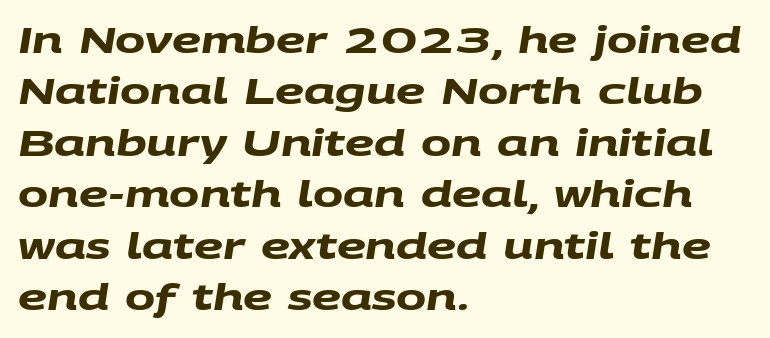
Q: Is the text bold? A: Yes.
Q: Is the typeface a serif or a sans-serif typeface? A: Sans-serif.
Q: Is the text underlined? A: No.
Q: How is the paragraph aligned? A: Left-aligned.
Q: Is the spacing between letters normal or unusually wide? A: Normal.
Q: Is the spacing between lines tight, normal or loose? A: Normal.
Q: Width (condensed, normal, or wide)? A: Wide.
Q: Stroke contrast? A: Medium.
Q: x-height? A: Large.
Q: Monospaced? A: No.
